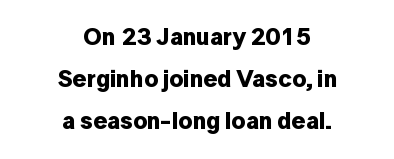
{"italic": "no", "bold": "yes", "underline": "no", "align": "center", "line_spacing_ratio": 1.74, "letter_spacing": "normal", "letter_spacing_em": 0.0, "glyph_px": 24}
